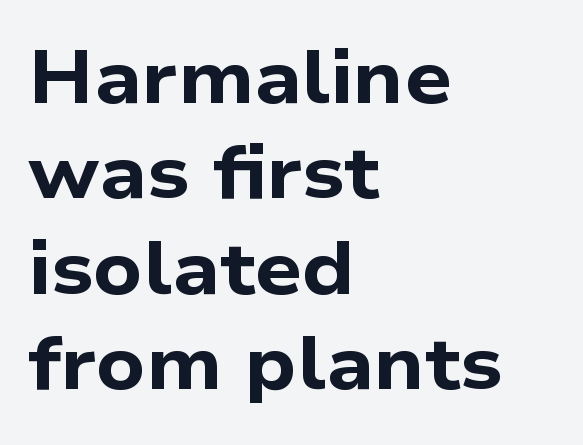
The image shows 74 px bold, wide sans-serif type; set left-aligned, normal line spacing (1.29x), normal letter spacing, not underlined; low stroke contrast and a medium x-height.
